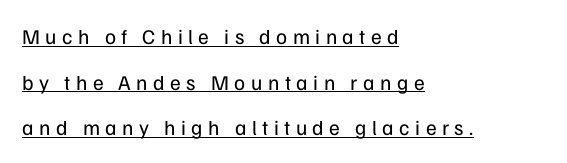
Q: Is the text bold? A: No.
Q: Is the text italic (slanted)? A: No, it is upright.
Q: Is the text underlined? A: Yes.
Q: How is the paragraph aligned? A: Left-aligned.
Q: Is the spacing between letters normal or unusually wide? A: Unusually wide.
Q: Is the spacing between lines tight, normal or loose? A: Loose.
